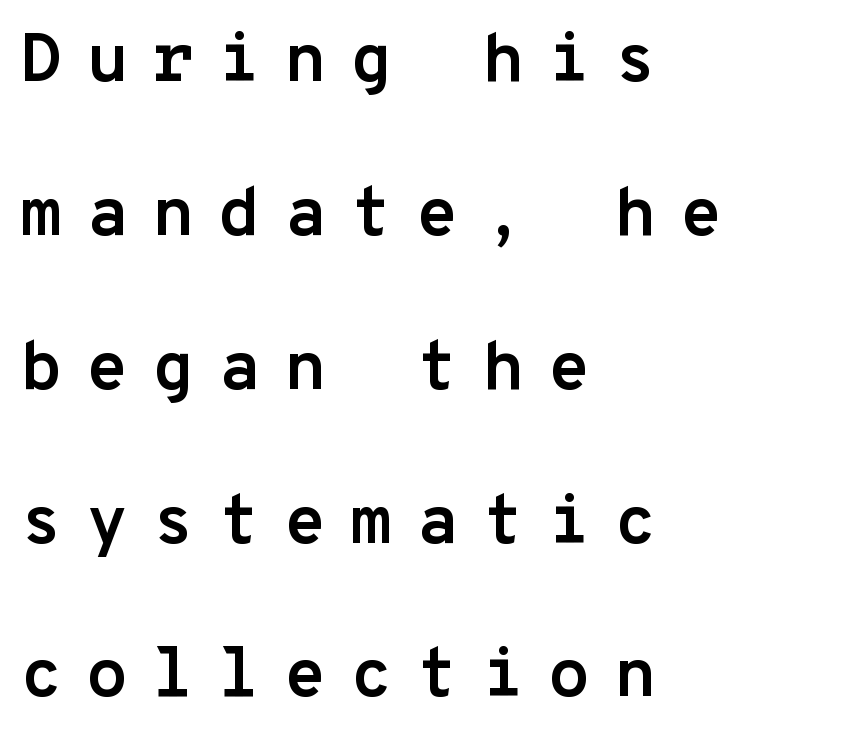
Q: Is the text bold? A: Yes.
Q: Is the text italic (slanted)? A: No, it is upright.
Q: Is the typeface a serif or a sans-serif typeface? A: Sans-serif.
Q: Is the text underlined? A: No.
Q: How is the paragraph aligned? A: Left-aligned.
Q: Is the spacing between letters normal or unusually wide? A: Unusually wide.
Q: Is the spacing between lines tight, normal or loose? A: Loose.
Q: Width (condensed, normal, or wide)? A: Normal.
Q: Stroke contrast? A: Low.
Q: x-height? A: Medium.
Q: Monospaced? A: Yes.
